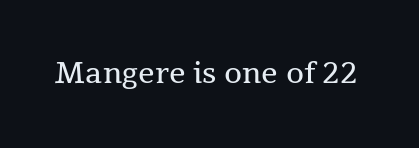
{"serif": "yes", "italic": "no", "bold": "no", "weight": "regular", "width": "normal", "stroke_contrast": "medium", "x_height": "medium", "monospaced": "no", "underline": "no", "letter_spacing": "normal", "letter_spacing_em": 0.0, "glyph_px": 29}
